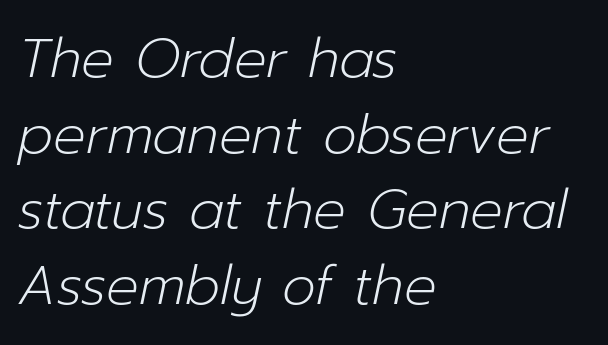
The image shows 54 px light type, italic (leaning right); set left-aligned, normal line spacing (1.4x), normal letter spacing, not underlined; low stroke contrast and a medium x-height.
